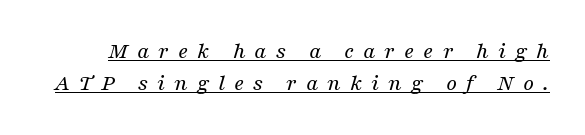
{"italic": "yes", "lean": "right", "slant_degrees": 16, "bold": "no", "underline": "yes", "line_spacing": "normal", "line_spacing_ratio": 1.35, "letter_spacing": "wide", "letter_spacing_em": 0.37, "glyph_px": 24}
